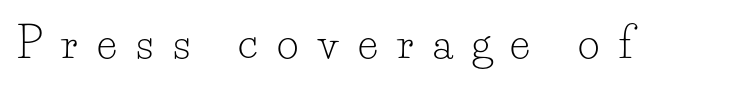
Descenders hang freely into open space. This sample has the flowing, uneven cadence of proportional lettering. Serif or sans? Serif — the stroke terminals have little feet. Honestly, the letter spacing is so wide it's the main thing you notice. When letters stand straight like this, we call the style roman or upright. The face looks like a standard text weight, possibly lighter.
